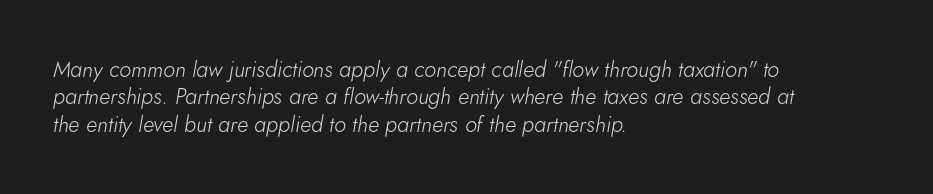
{"italic": "yes", "lean": "right", "slant_degrees": 5, "bold": "no", "underline": "no", "align": "left", "line_spacing": "normal", "line_spacing_ratio": 1.25, "letter_spacing": "normal", "letter_spacing_em": 0.0, "glyph_px": 22}
